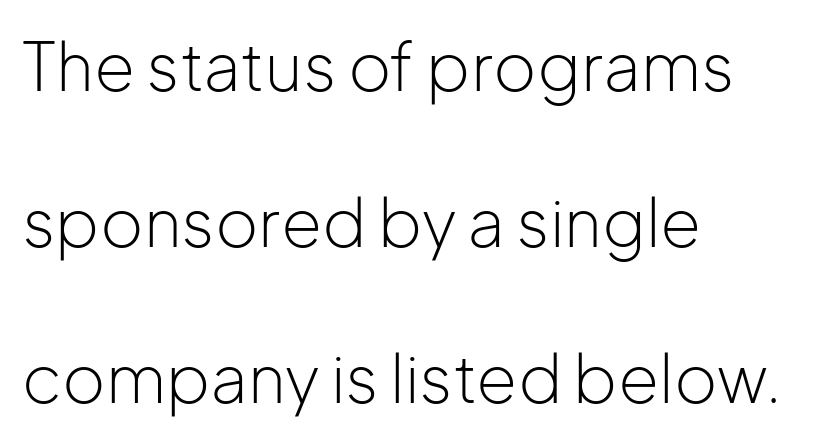
{"serif": "no", "italic": "no", "bold": "no", "weight": "light", "width": "normal", "stroke_contrast": "low", "x_height": "medium", "monospaced": "no", "underline": "no", "align": "left", "line_spacing": "loose", "line_spacing_ratio": 2.36, "letter_spacing": "normal", "letter_spacing_em": 0.0, "glyph_px": 66}
